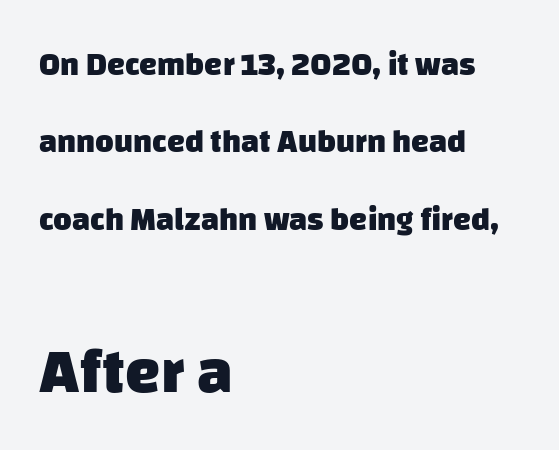
{"serif": "no", "bold": "yes", "weight": "heavy", "width": "normal", "stroke_contrast": "low", "x_height": "large", "monospaced": "no", "underline": "no", "align": "left", "line_spacing": "loose", "line_spacing_ratio": 2.42, "letter_spacing": "normal", "letter_spacing_em": 0.0, "larger_block": "second", "size_ratio": 1.97, "glyph_px": 63}
